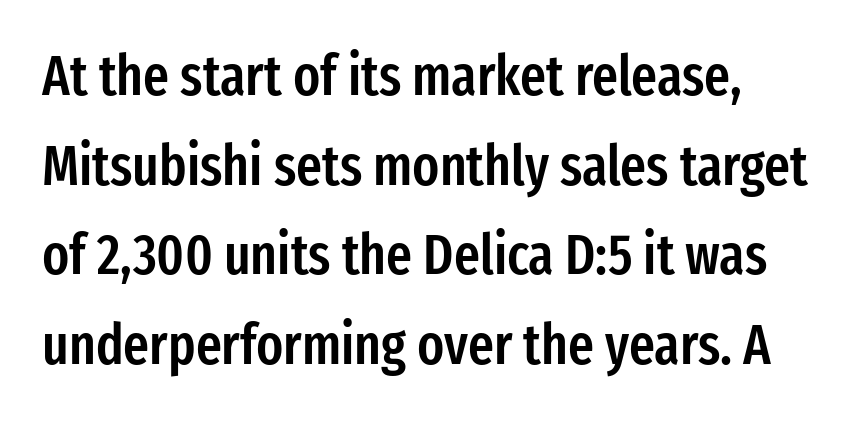
Tracking value appears to be zero — textbook default spacing. Look at the stroke-to-counter ratio: somewhat heavy, a semibold. Decoration check: the copy has no underline. No italicization has been applied; the sample stays upright.
